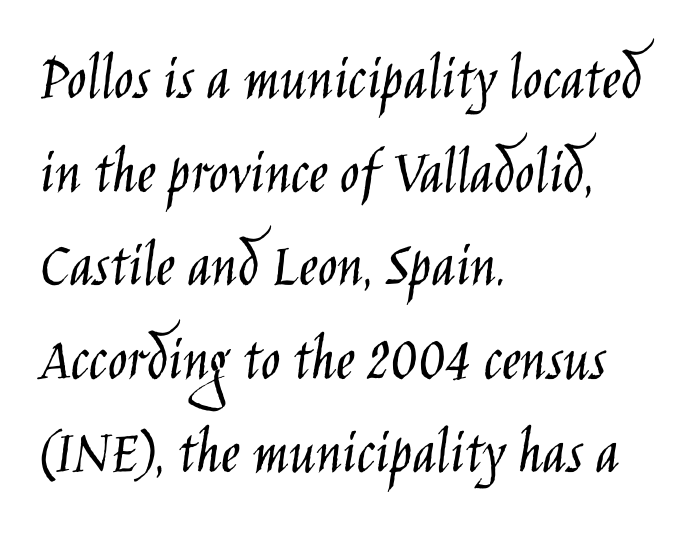
The image shows 65 px light, condensed sans-serif type; set left-aligned, normal line spacing (1.44x), normal letter spacing, not underlined; low stroke contrast and a large x-height.
